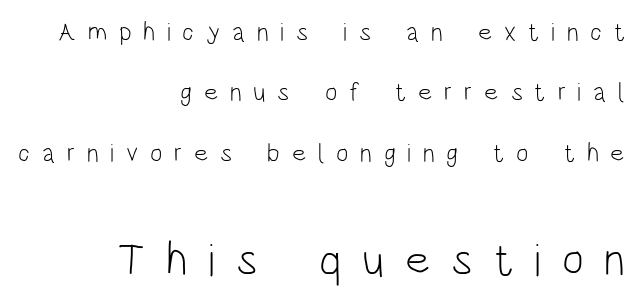
{"serif": "no", "italic": "no", "bold": "no", "weight": "light", "width": "condensed", "stroke_contrast": "low", "x_height": "large", "monospaced": "no", "underline": "no", "align": "right", "line_spacing": "loose", "line_spacing_ratio": 2.32, "letter_spacing": "wide", "letter_spacing_em": 0.45, "larger_block": "second", "size_ratio": 1.77, "glyph_px": 46}
